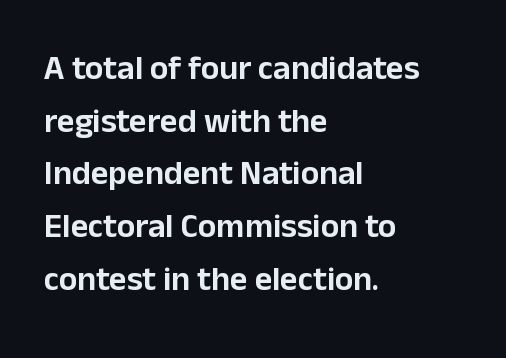
{"serif": "no", "italic": "no", "width": "normal", "stroke_contrast": "low", "x_height": "medium", "monospaced": "no", "underline": "no", "align": "left", "line_spacing": "normal", "line_spacing_ratio": 1.55, "letter_spacing": "normal", "letter_spacing_em": 0.0, "glyph_px": 34}
